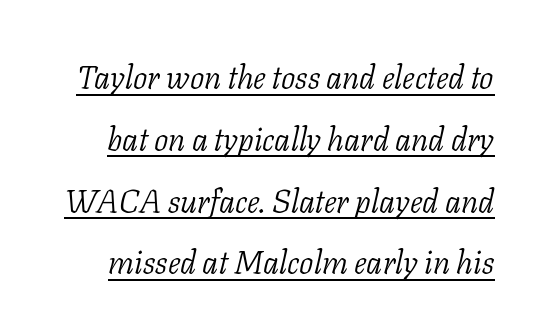
Stroke terminals: seriffed. Leading is clearly above the norm, producing a sparse column. When letters slant like this, we call the style italic. Is the letter spacing exaggerated? No — it looks like the ordinary default.
